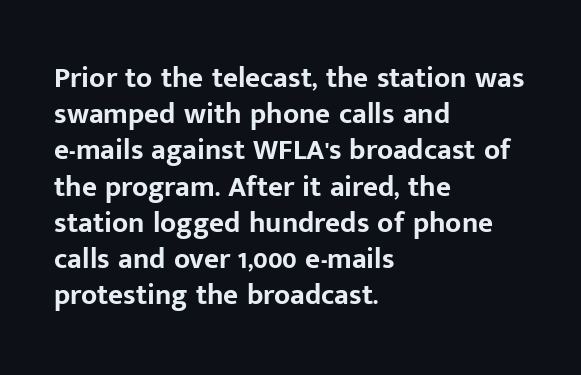
The image shows 29 px bold sans-serif type, upright; set left-aligned, normal line spacing (1.25x), normal letter spacing, not underlined; low stroke contrast and a medium x-height.
